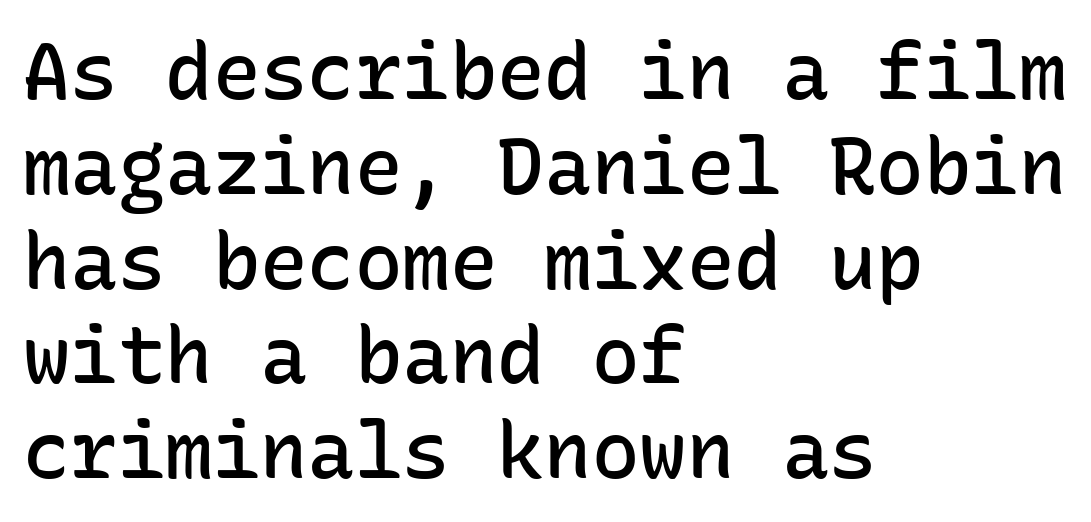
The passage shown is typeset with a sans-serif family. One-word summary of the alignment: left. The specimen omits any rule beneath the text block's lines. A semibold gives these letters moderate extra thickness, short of bold. These lines were composed using upright roman letters.
